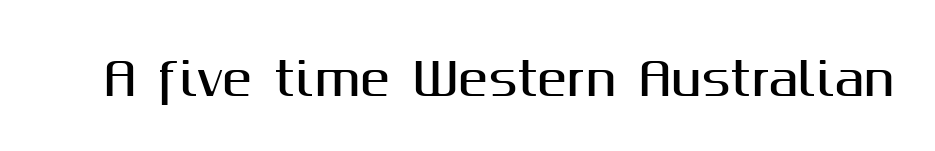
This is the regular roman posture of the typeface. These lines are rendered in a variable-pitch font. Just letters on the line, the space beneath them empty. Grotesque or geometric, the face here clearly has no serifs. Inter-character spacing is left at the font's built-in metrics.
